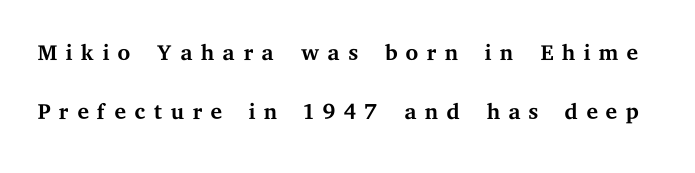
The image shows 33 px regular-weight, wide serif type, upright; set line spacing 1.8x, unusually wide letter spacing (+0.22 em), not underlined; medium stroke contrast and a medium x-height.
